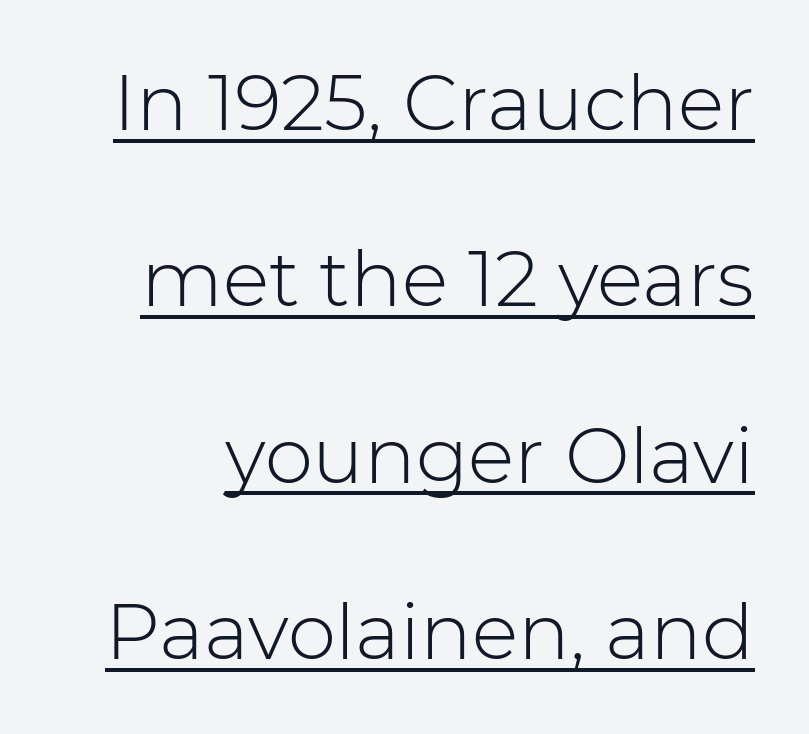
Q: Is the text bold? A: No.
Q: Is the text italic (slanted)? A: No, it is upright.
Q: Is the typeface a serif or a sans-serif typeface? A: Sans-serif.
Q: Is the text underlined? A: Yes.
Q: Is the spacing between letters normal or unusually wide? A: Normal.
Q: Is the spacing between lines tight, normal or loose? A: Loose.
Q: Width (condensed, normal, or wide)? A: Normal.
Q: Stroke contrast? A: Low.
Q: x-height? A: Medium.
Q: Monospaced? A: No.
